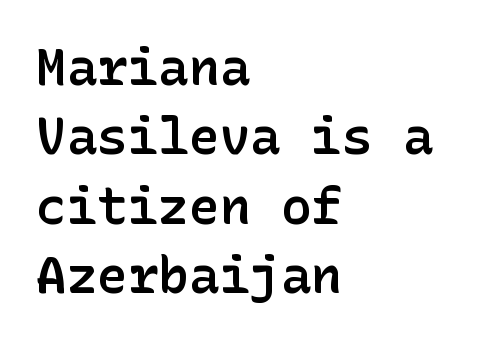
Q: Is the text bold? A: Semi-bold.
Q: Is the text italic (slanted)? A: No, it is upright.
Q: Is the typeface a serif or a sans-serif typeface? A: Sans-serif.
Q: Is the text underlined? A: No.
Q: How is the paragraph aligned? A: Left-aligned.
Q: Is the spacing between letters normal or unusually wide? A: Normal.
Q: Is the spacing between lines tight, normal or loose? A: Normal.
Q: Width (condensed, normal, or wide)? A: Normal.
Q: Stroke contrast? A: Low.
Q: x-height? A: Medium.
